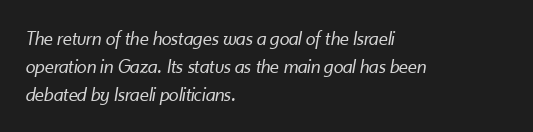
{"italic": "yes", "lean": "right", "slant_degrees": 10, "bold": "no", "underline": "no", "align": "left", "line_spacing": "normal", "line_spacing_ratio": 1.4, "letter_spacing": "normal", "letter_spacing_em": 0.0, "glyph_px": 20}
